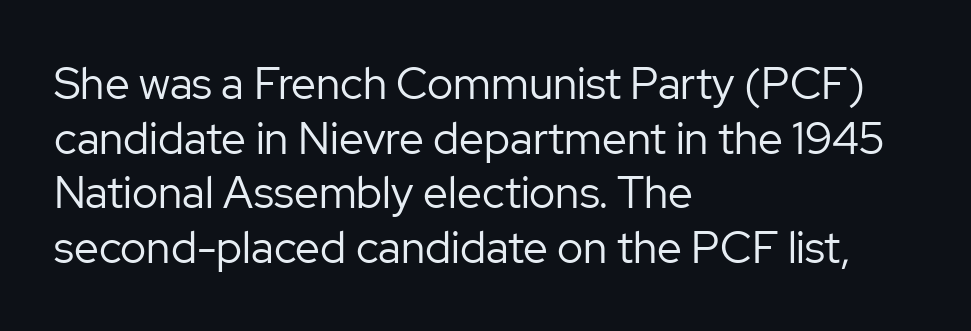
Q: Is the text bold? A: No.
Q: Is the text italic (slanted)? A: No, it is upright.
Q: Is the typeface a serif or a sans-serif typeface? A: Sans-serif.
Q: Is the text underlined? A: No.
Q: How is the paragraph aligned? A: Left-aligned.
Q: Is the spacing between letters normal or unusually wide? A: Normal.
Q: Width (condensed, normal, or wide)? A: Normal.
Q: Stroke contrast? A: Low.
Q: x-height? A: Medium.
Q: Monospaced? A: No.
